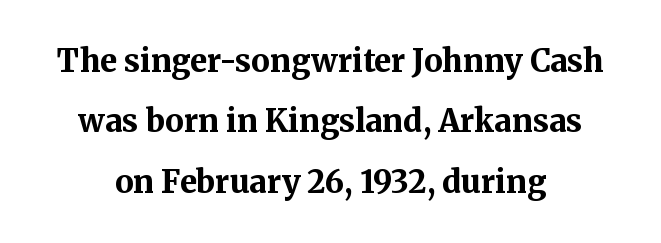
The image shows 31 px bold serif type, upright; set centered, loose line spacing (1.95x), normal letter spacing, not underlined; medium stroke contrast and a medium x-height.
